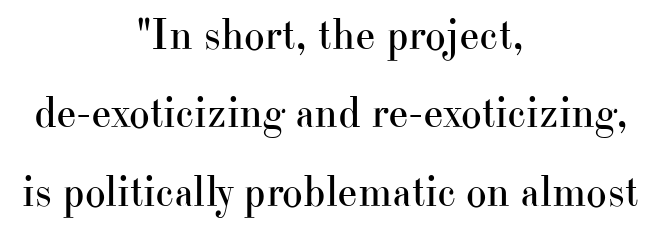
Beneath every word, the page is bare. The passage shown is not bold in any degree. The lines are quadded center. Proportional: the letters do not fall into vertical columns. These lines were composed using upright roman letters. You could call the tracking neutral — neither tight nor loose.
